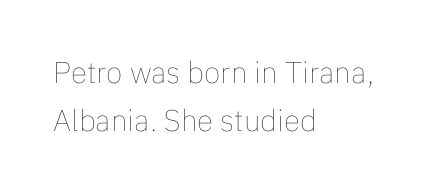
{"italic": "no", "bold": "no", "weight": "thin", "width": "normal", "stroke_contrast": "low", "x_height": "medium", "monospaced": "no", "underline": "no", "align": "left", "line_spacing": "normal", "line_spacing_ratio": 1.59, "letter_spacing": "normal", "letter_spacing_em": 0.0, "glyph_px": 30}
